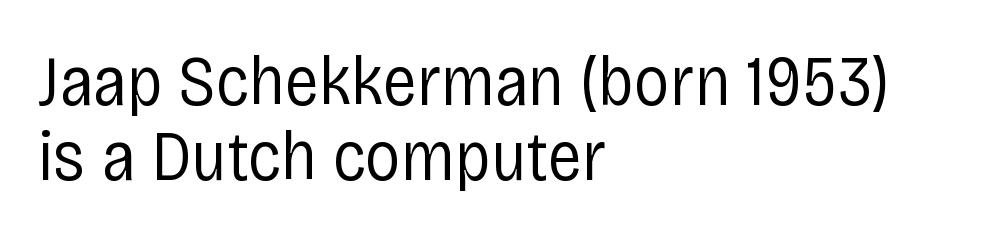
The image shows 71 px regular-weight, condensed sans-serif type, upright; set left-aligned, tight line spacing (1.06x), normal letter spacing, not underlined; low stroke contrast and a large x-height.
